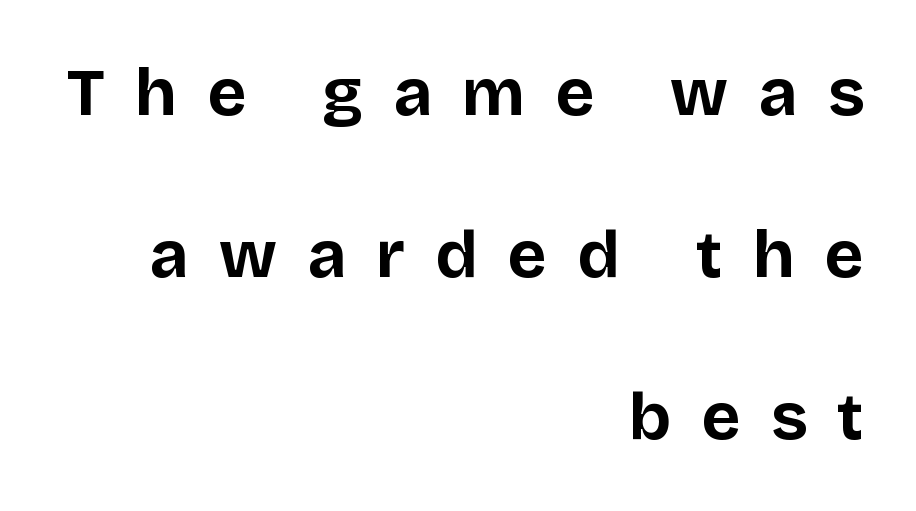
Q: Is the text bold? A: Yes.
Q: Is the text italic (slanted)? A: No, it is upright.
Q: Is the typeface a serif or a sans-serif typeface? A: Sans-serif.
Q: Is the text underlined? A: No.
Q: How is the paragraph aligned? A: Right-aligned.
Q: Is the spacing between letters normal or unusually wide? A: Unusually wide.
Q: Is the spacing between lines tight, normal or loose? A: Loose.
Q: Width (condensed, normal, or wide)? A: Normal.
Q: Stroke contrast? A: Low.
Q: x-height? A: Large.
Q: Monospaced? A: No.
